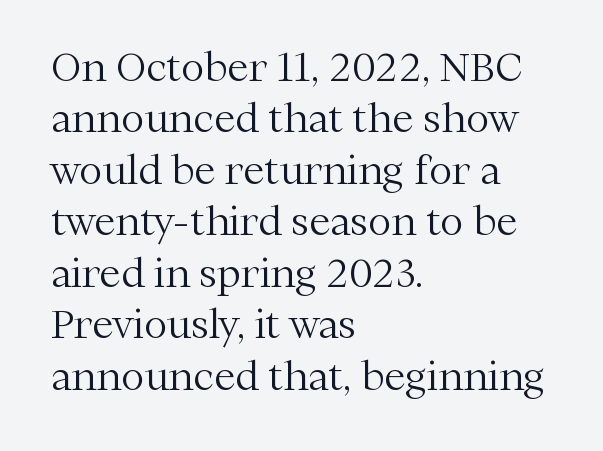
Q: Is the text bold? A: No.
Q: Is the text italic (slanted)? A: No, it is upright.
Q: Is the typeface a serif or a sans-serif typeface? A: Serif.
Q: Is the text underlined? A: No.
Q: How is the paragraph aligned? A: Left-aligned.
Q: Is the spacing between letters normal or unusually wide? A: Normal.
Q: Is the spacing between lines tight, normal or loose? A: Normal.
Q: Width (condensed, normal, or wide)? A: Normal.
Q: Stroke contrast? A: Medium.
Q: x-height? A: Medium.
Q: Monospaced? A: No.
